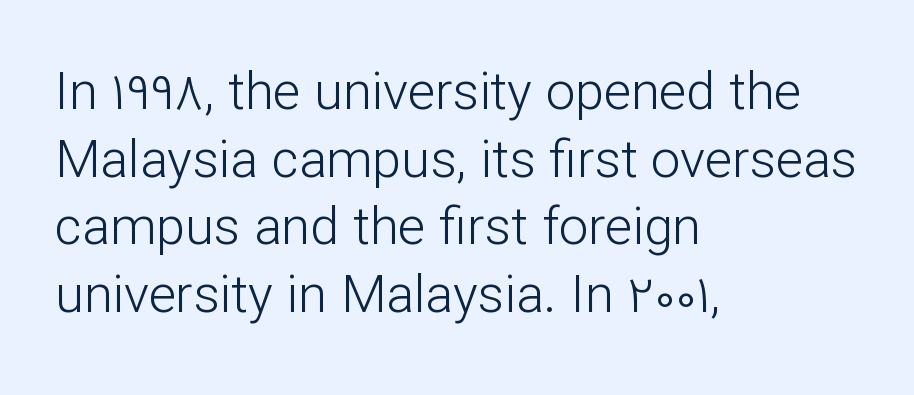
Q: Is the text bold? A: No.
Q: Is the text italic (slanted)? A: No, it is upright.
Q: Is the typeface a serif or a sans-serif typeface? A: Sans-serif.
Q: Is the text underlined? A: No.
Q: How is the paragraph aligned? A: Left-aligned.
Q: Is the spacing between letters normal or unusually wide? A: Normal.
Q: Is the spacing between lines tight, normal or loose? A: Normal.
Q: Width (condensed, normal, or wide)? A: Normal.
Q: Stroke contrast? A: Low.
Q: x-height? A: Medium.
Q: Monospaced? A: No.
